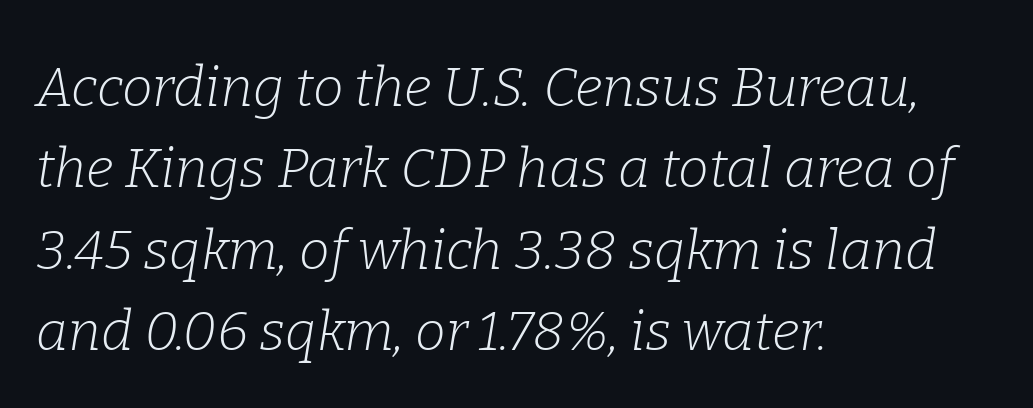
Q: Is the text bold? A: No.
Q: Is the text italic (slanted)? A: Yes, it leans right by about 9 degrees.
Q: Is the typeface a serif or a sans-serif typeface? A: Serif.
Q: Is the text underlined? A: No.
Q: How is the paragraph aligned? A: Left-aligned.
Q: Is the spacing between letters normal or unusually wide? A: Normal.
Q: Is the spacing between lines tight, normal or loose? A: Normal.
Q: Width (condensed, normal, or wide)? A: Normal.
Q: Stroke contrast? A: Low.
Q: x-height? A: Medium.
Q: Monospaced? A: No.
